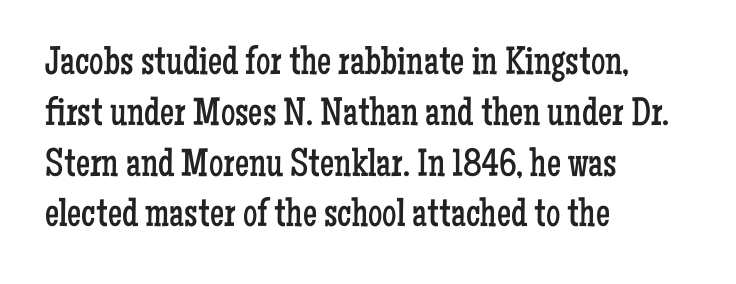
The image shows 40 px regular-weight, condensed serif type, upright; set left-aligned, normal line spacing (1.27x), normal letter spacing, not underlined; low stroke contrast and a medium x-height.
